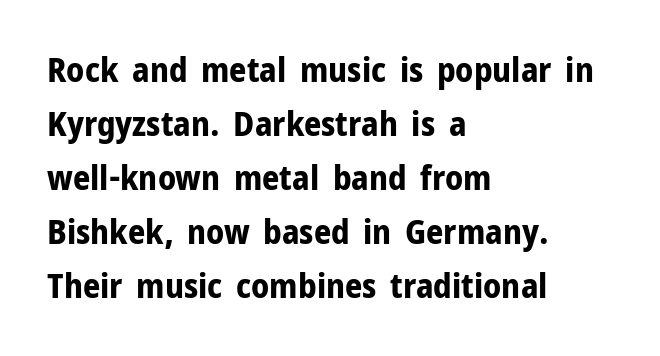
Q: Is the text bold? A: Yes.
Q: Is the text italic (slanted)? A: No, it is upright.
Q: Is the typeface a serif or a sans-serif typeface? A: Sans-serif.
Q: Is the text underlined? A: No.
Q: How is the paragraph aligned? A: Left-aligned.
Q: Is the spacing between letters normal or unusually wide? A: Normal.
Q: Is the spacing between lines tight, normal or loose? A: Normal.
Q: Width (condensed, normal, or wide)? A: Normal.
Q: Stroke contrast? A: Low.
Q: x-height? A: Medium.
Q: Monospaced? A: No.
